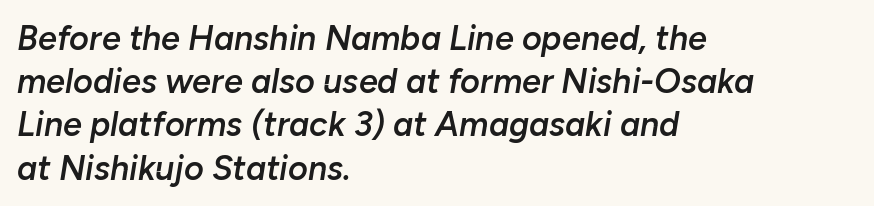
The image shows 34 px semibold type, italic (leaning right); set left-aligned, normal line spacing (1.27x), normal letter spacing, not underlined; low stroke contrast and a medium x-height.
